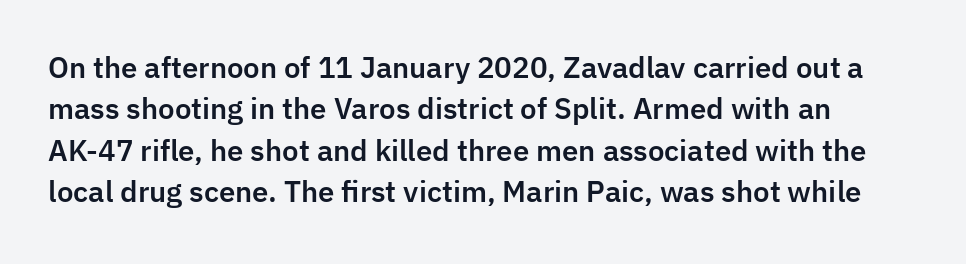
The image shows 28 px sans-serif type, upright; set normal line spacing (1.48x), normal letter spacing, not underlined; low stroke contrast and a medium x-height.
